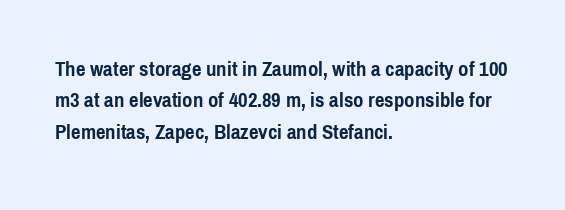
Q: Is the text bold? A: Yes.
Q: Is the text italic (slanted)? A: No, it is upright.
Q: Is the text underlined? A: No.
Q: How is the paragraph aligned? A: Left-aligned.
Q: Is the spacing between letters normal or unusually wide? A: Normal.
Q: Is the spacing between lines tight, normal or loose? A: Normal.
